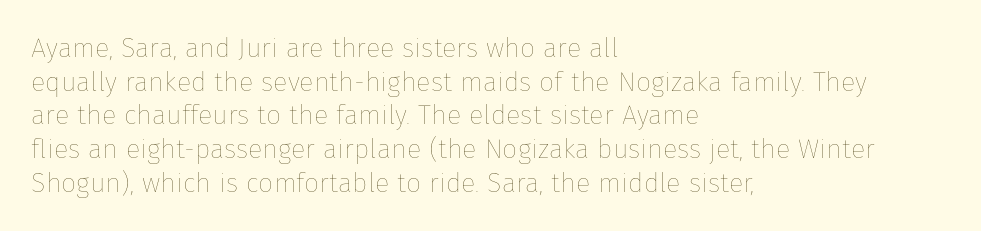
The image shows 27 px text type, upright; set left-aligned, normal line spacing (1.25x), normal letter spacing, not underlined.
